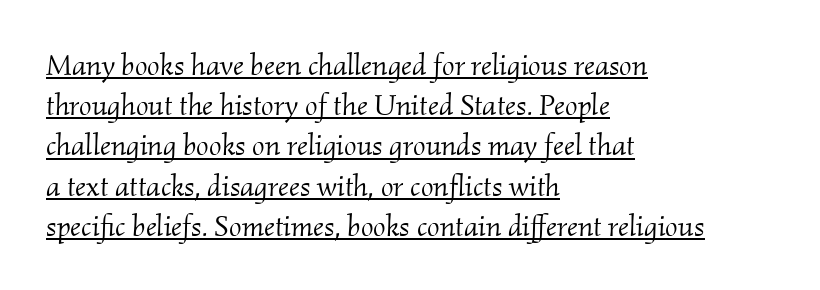
The image shows 30 px light serif type, italic (leaning right); set left-aligned, normal line spacing (1.34x), normal letter spacing, underlined; medium stroke contrast and a small x-height.
